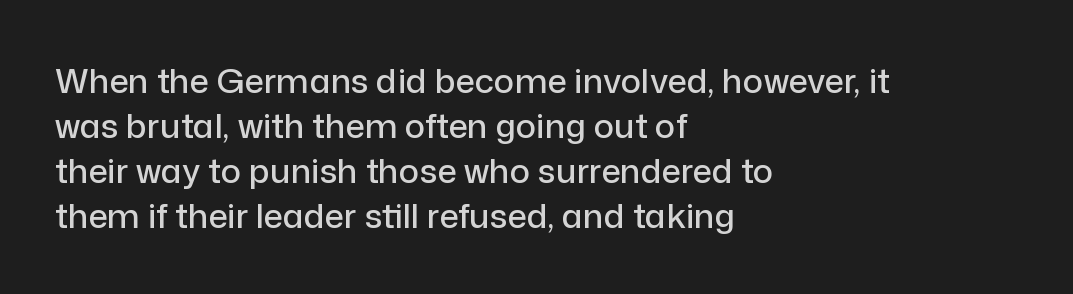
The image shows 34 px sans-serif type, upright; set left-aligned, normal line spacing (1.32x), normal letter spacing, not underlined; low stroke contrast and a medium x-height.
